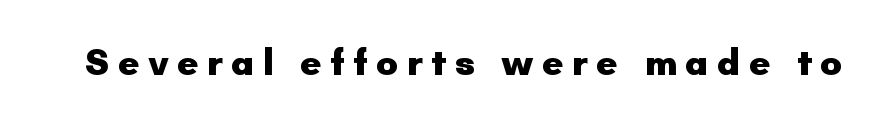
{"serif": "no", "italic": "no", "bold": "yes", "weight": "heavy", "width": "normal", "stroke_contrast": "low", "x_height": "small", "monospaced": "no", "underline": "no", "letter_spacing": "wide", "letter_spacing_em": 0.22, "glyph_px": 37}
